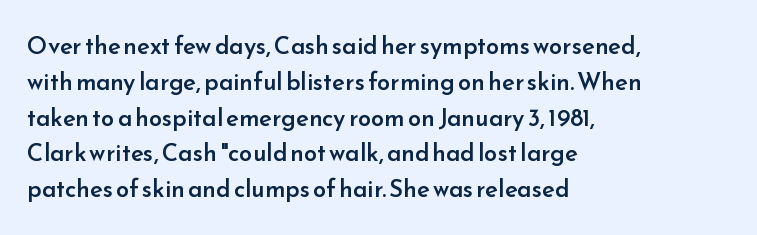
Does extra space separate the letters? No, they use regular spacing. Typographic density is moderately raised because the face is semibold. Do the letters lean? They stand straight. Each line starts at the same left margin while the right side varies. The line-height multiplier appears to be the usual default. Any mark beneath the type? The region is blank.
